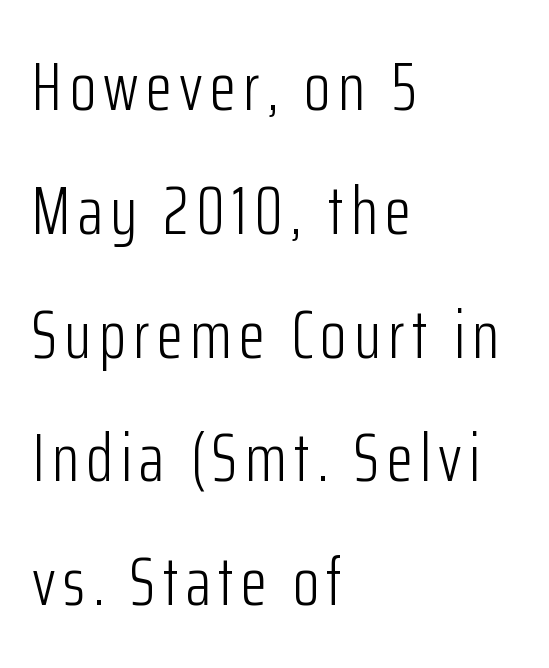
The image shows 68 px light, condensed sans-serif type, upright; set left-aligned, line spacing 1.82x, not underlined; low stroke contrast and a medium x-height.
